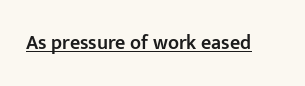
Q: Is the text bold? A: Semi-bold.
Q: Is the text italic (slanted)? A: No, it is upright.
Q: Is the text underlined? A: Yes.
Q: Is the spacing between letters normal or unusually wide? A: Normal.
